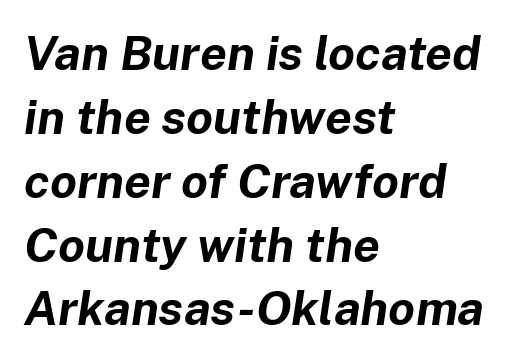
{"italic": "yes", "lean": "right", "slant_degrees": 8, "bold": "yes", "weight": "bold", "width": "normal", "stroke_contrast": "low", "x_height": "medium", "monospaced": "no", "underline": "no", "align": "left", "line_spacing": "normal", "line_spacing_ratio": 1.33, "letter_spacing": "normal", "letter_spacing_em": 0.0, "glyph_px": 48}
